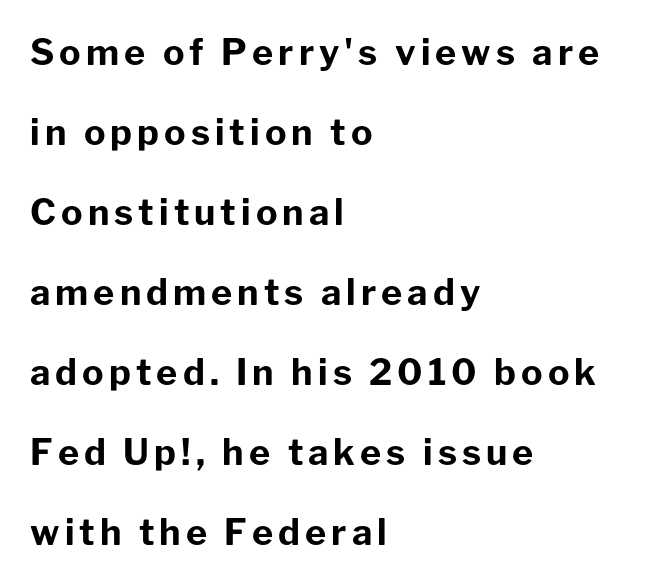
The image shows 36 px bold sans-serif type, upright; set left-aligned, loose line spacing (2.22x), not underlined; low stroke contrast and a medium x-height.
